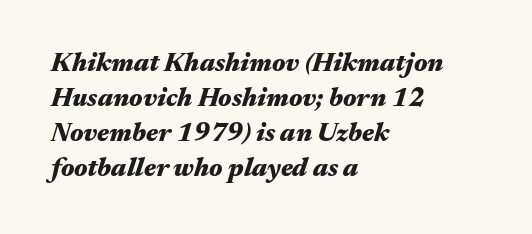
{"italic": "yes", "lean": "right", "slant_degrees": 17, "bold": "yes", "underline": "no", "align": "left", "line_spacing": "normal", "line_spacing_ratio": 1.34, "letter_spacing": "normal", "letter_spacing_em": 0.0, "glyph_px": 26}
